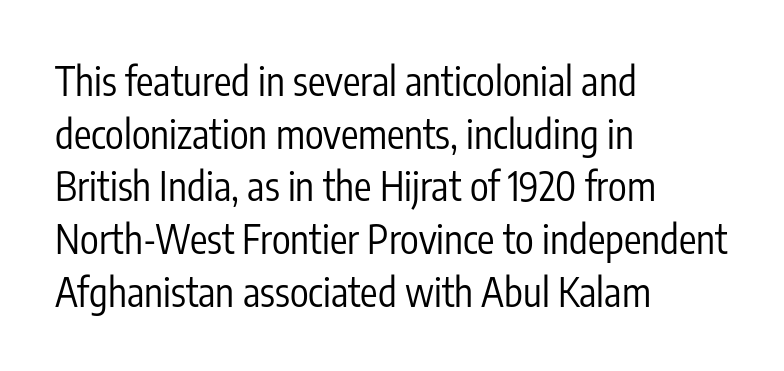
Q: Is the text bold? A: No.
Q: Is the text italic (slanted)? A: No, it is upright.
Q: Is the typeface a serif or a sans-serif typeface? A: Sans-serif.
Q: Is the text underlined? A: No.
Q: How is the paragraph aligned? A: Left-aligned.
Q: Is the spacing between letters normal or unusually wide? A: Normal.
Q: Is the spacing between lines tight, normal or loose? A: Normal.
Q: Width (condensed, normal, or wide)? A: Condensed.
Q: Stroke contrast? A: Low.
Q: x-height? A: Medium.
Q: Monospaced? A: No.
